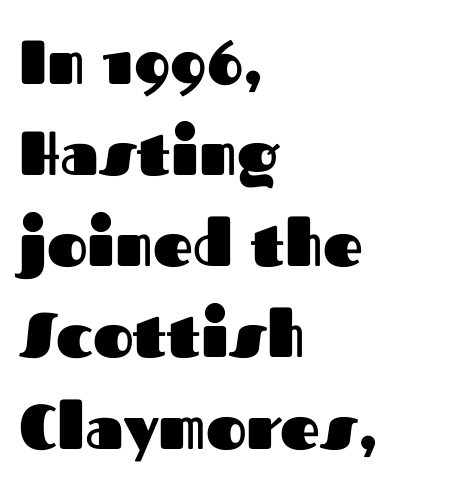
Q: Is the text bold? A: Yes.
Q: Is the text italic (slanted)? A: No, it is upright.
Q: Is the typeface a serif or a sans-serif typeface? A: Sans-serif.
Q: Is the text underlined? A: No.
Q: How is the paragraph aligned? A: Left-aligned.
Q: Is the spacing between letters normal or unusually wide? A: Normal.
Q: Is the spacing between lines tight, normal or loose? A: Normal.
Q: Width (condensed, normal, or wide)? A: Normal.
Q: Stroke contrast? A: Medium.
Q: x-height? A: Medium.
Q: Monospaced? A: No.
